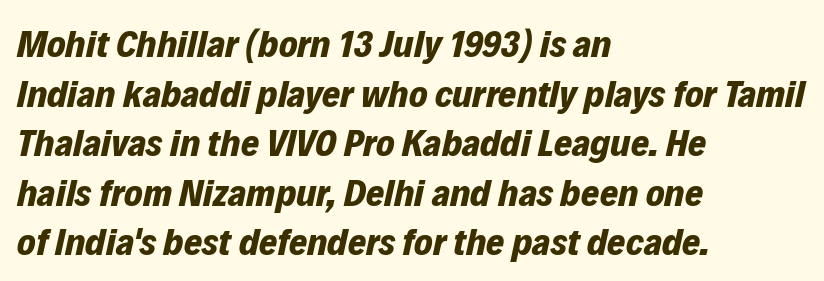
Weight: bold. Successive baselines arrive at the customary interval. Is this a fixed-width face? No — the glyphs have proportional, varying widths. The foot of each line stays bare and open. Look at the tracking — it's just the regular setting, nothing added. Left-aligned paragraph, ragged on the right.
